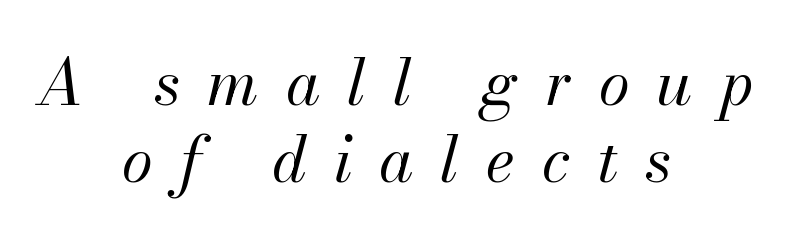
A centered setting, common on invitations and titles, is used for this passage. Every character sits at an angle, as italics do. Each letter keeps its own natural width here, so spacing adapts to shape. Lines of text with bare space underneath.
